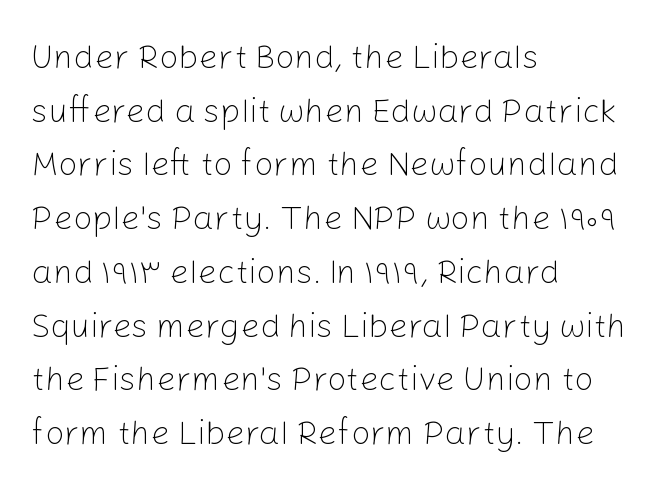
Q: Is the text bold? A: No.
Q: Is the text italic (slanted)? A: No, it is upright.
Q: Is the typeface a serif or a sans-serif typeface? A: Sans-serif.
Q: Is the text underlined? A: No.
Q: How is the paragraph aligned? A: Left-aligned.
Q: Is the spacing between letters normal or unusually wide? A: Normal.
Q: Is the spacing between lines tight, normal or loose? A: Normal.
Q: Width (condensed, normal, or wide)? A: Normal.
Q: Stroke contrast? A: Low.
Q: x-height? A: Medium.
Q: Monospaced? A: No.
